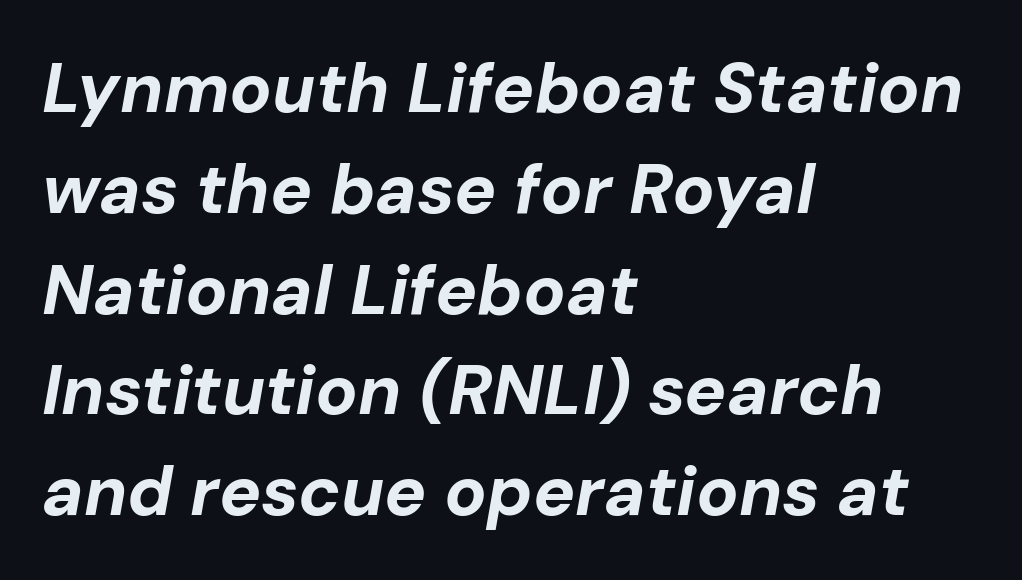
{"italic": "yes", "lean": "right", "slant_degrees": 10, "bold": "yes", "weight": "bold", "width": "normal", "stroke_contrast": "low", "x_height": "medium", "monospaced": "no", "underline": "no", "align": "left", "line_spacing": "normal", "line_spacing_ratio": 1.44, "letter_spacing": "normal", "letter_spacing_em": 0.0, "glyph_px": 70}
